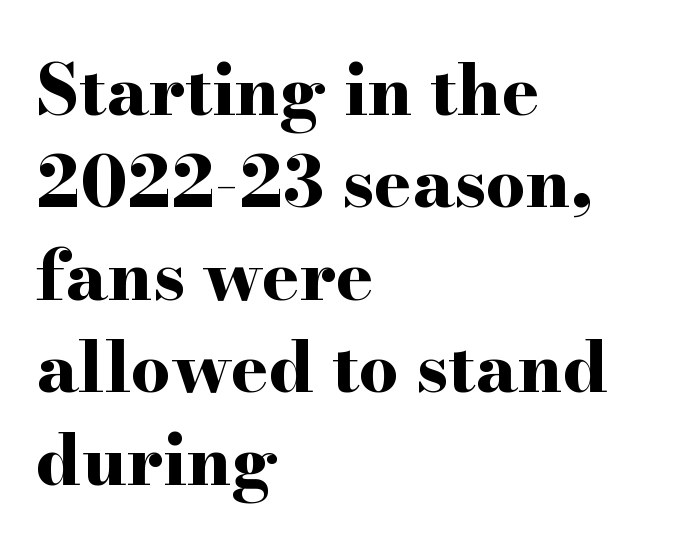
{"serif": "yes", "italic": "no", "bold": "yes", "weight": "bold", "width": "wide", "stroke_contrast": "high", "x_height": "small", "monospaced": "no", "underline": "no", "align": "left", "line_spacing": "normal", "line_spacing_ratio": 1.32, "letter_spacing": "normal", "letter_spacing_em": 0.0, "glyph_px": 70}
